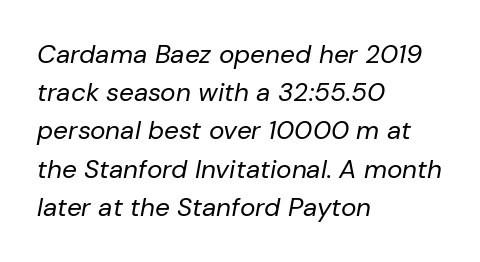
The face used here is rendered with its standard letterfit. Clear beneath every line of the passage. Quick note: interline space is typical. If you drew a ruler down the left edge, every line would touch it. No letter is thick-stroked: the sample isn't bold.
